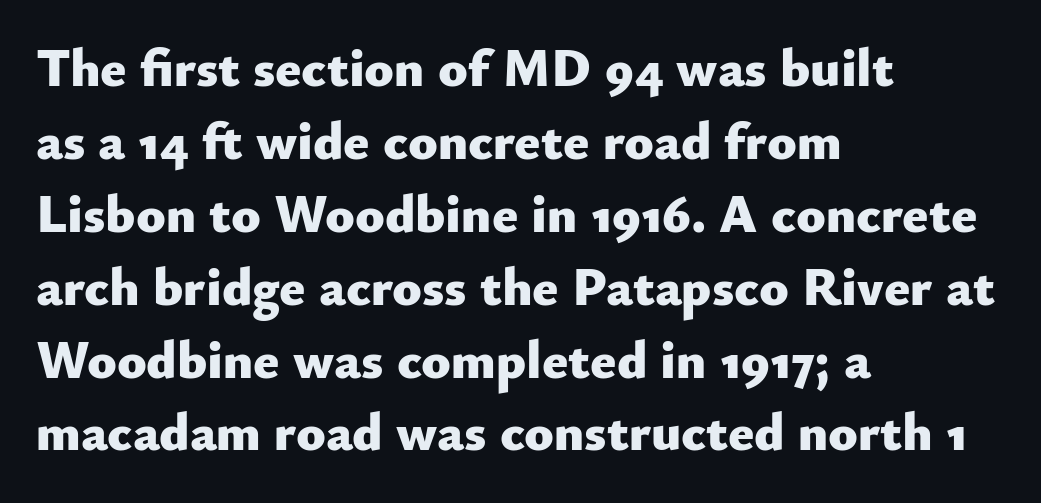
The image shows 54 px heavy sans-serif type, upright; set left-aligned, normal line spacing (1.35x), normal letter spacing, not underlined; low stroke contrast and a small x-height.
